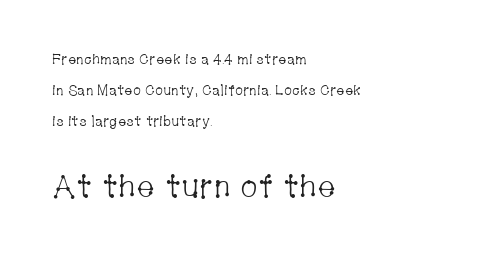
The image shows 31 px light, condensed serif type, upright; set left-aligned, loose line spacing (2.23x), normal letter spacing, not underlined; the second (bottom) block is 2.21x larger; low stroke contrast and a medium x-height.
